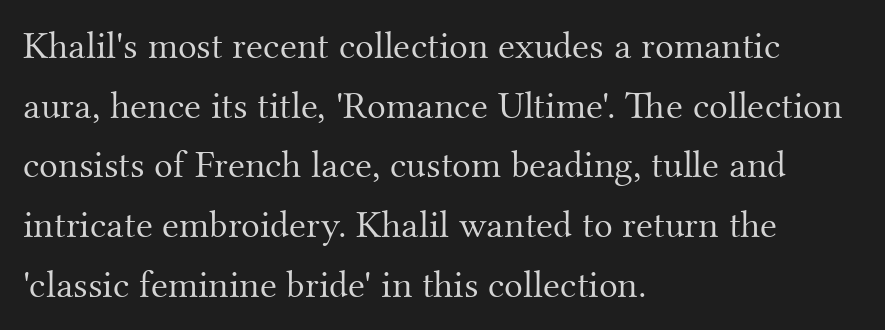
The image shows 39 px light serif type, upright; set left-aligned, normal line spacing (1.53x), normal letter spacing, not underlined; medium stroke contrast and a small x-height.
